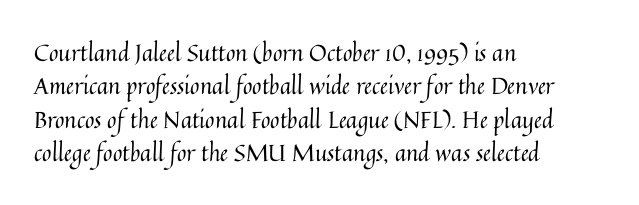
{"bold": "no", "underline": "no", "align": "left", "line_spacing": "normal", "line_spacing_ratio": 1.45, "letter_spacing": "normal", "letter_spacing_em": 0.0, "glyph_px": 23}
